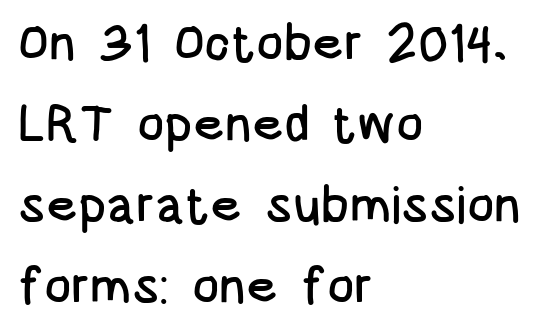
Q: Is the text italic (slanted)? A: No, it is upright.
Q: Is the typeface a serif or a sans-serif typeface? A: Sans-serif.
Q: Is the text underlined? A: No.
Q: How is the paragraph aligned? A: Left-aligned.
Q: Is the spacing between letters normal or unusually wide? A: Normal.
Q: Is the spacing between lines tight, normal or loose? A: Normal.
Q: Width (condensed, normal, or wide)? A: Condensed.
Q: Stroke contrast? A: Low.
Q: x-height? A: Large.
Q: Monospaced? A: No.
